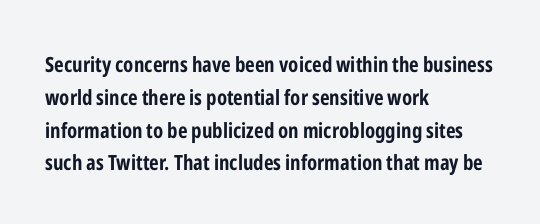
The image shows 21 px bold type, upright; set left-aligned, normal line spacing (1.56x), normal letter spacing, not underlined.
